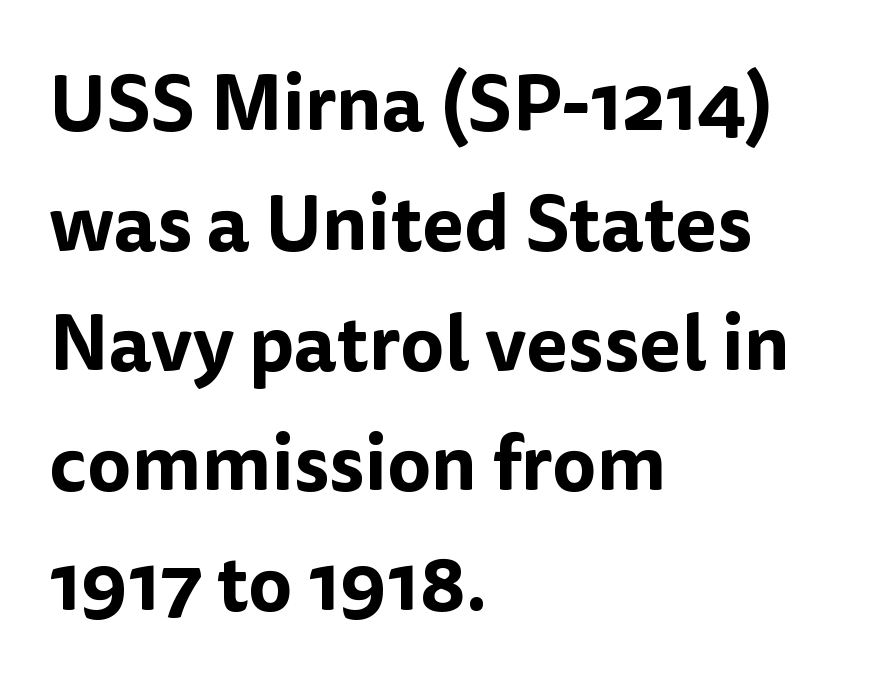
Serifs: no, the terminals of the letterforms are clean. Look at the tracking — it's just the regular setting, nothing added. Horizontally, the lines are justified to the leading edge only. Nope, not italic — everything's standing straight. Check the space under the baseline: it is left empty. If you measured baseline to baseline, you'd find a middling distance.
